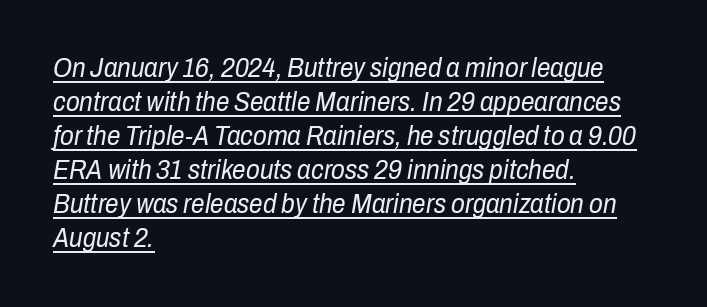
Ink coverage per letter is moderate at most. The face used here is rendered with its standard letterfit. When letters slant like this, we call the style italic. Underlining? Definitely there.
